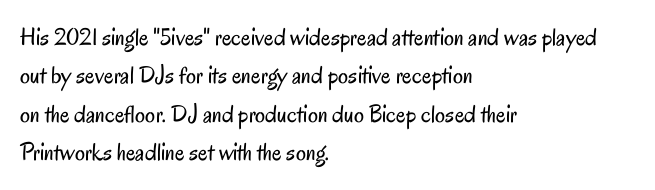
Q: Is the text bold? A: No.
Q: Is the text italic (slanted)? A: No, it is upright.
Q: Is the text underlined? A: No.
Q: How is the paragraph aligned? A: Left-aligned.
Q: Is the spacing between letters normal or unusually wide? A: Normal.
Q: Is the spacing between lines tight, normal or loose? A: Normal.
